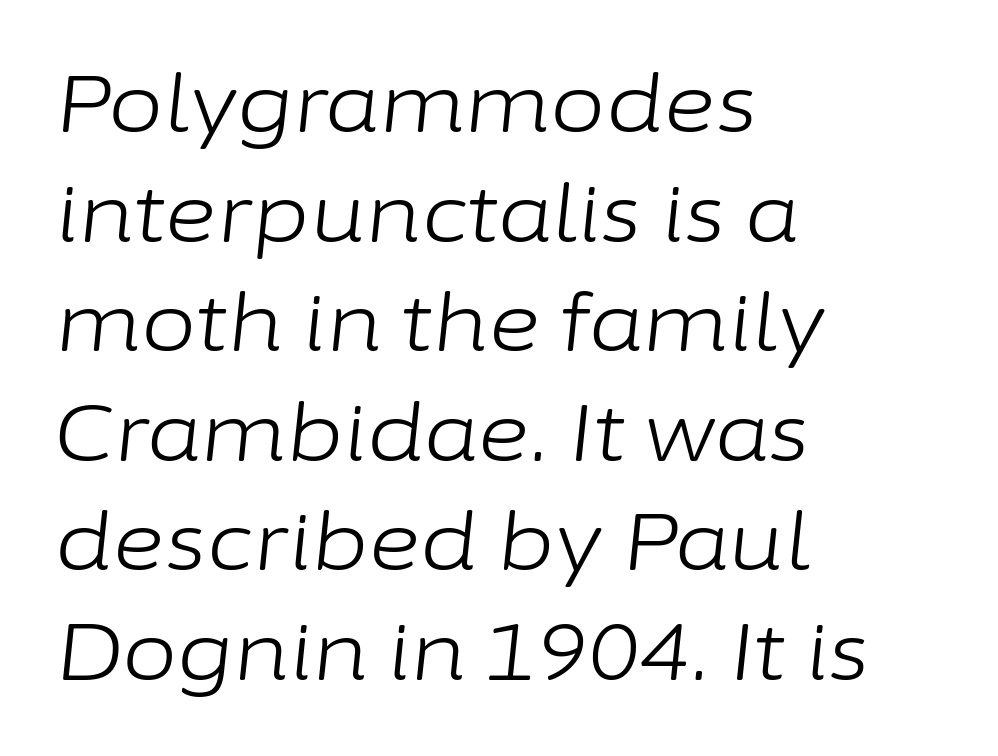
The image shows 80 px light type, italic (leaning right); set left-aligned, normal line spacing (1.37x), normal letter spacing, not underlined; low stroke contrast and a medium x-height.
